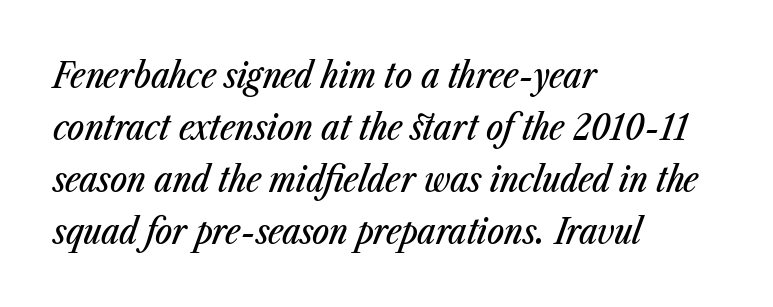
The image shows 36 px condensed type, italic (leaning right); set left-aligned, normal line spacing (1.44x), normal letter spacing, not underlined; low stroke contrast and a medium x-height.
